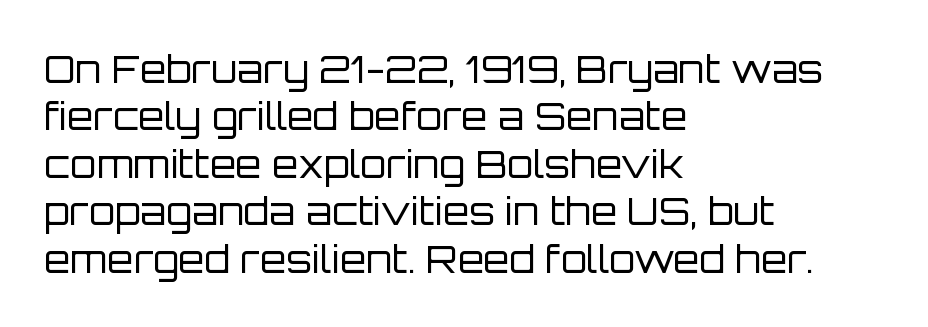
Q: Is the text bold? A: No.
Q: Is the text italic (slanted)? A: No, it is upright.
Q: Is the typeface a serif or a sans-serif typeface? A: Sans-serif.
Q: Is the text underlined? A: No.
Q: How is the paragraph aligned? A: Left-aligned.
Q: Is the spacing between letters normal or unusually wide? A: Normal.
Q: Is the spacing between lines tight, normal or loose? A: Normal.
Q: Width (condensed, normal, or wide)? A: Normal.
Q: Stroke contrast? A: Low.
Q: x-height? A: Large.
Q: Monospaced? A: No.
